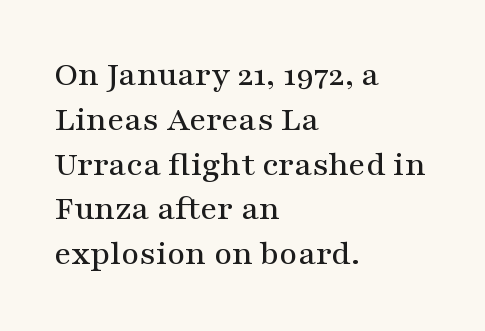
The image shows 35 px wide serif type, upright; set left-aligned, normal line spacing (1.28x), normal letter spacing, not underlined; medium stroke contrast and a medium x-height.
